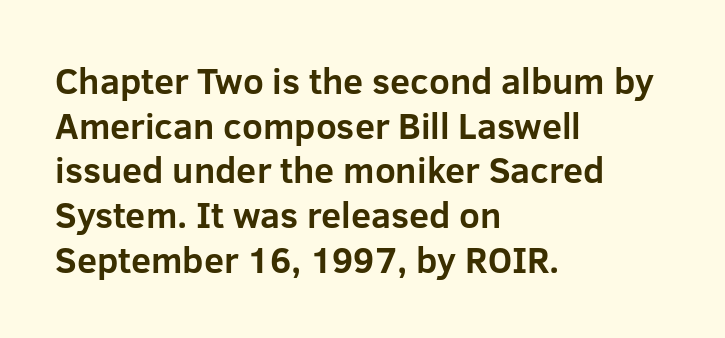
Q: Is the text bold? A: Yes.
Q: Is the text italic (slanted)? A: No, it is upright.
Q: Is the typeface a serif or a sans-serif typeface? A: Sans-serif.
Q: Is the text underlined? A: No.
Q: How is the paragraph aligned? A: Left-aligned.
Q: Is the spacing between letters normal or unusually wide? A: Normal.
Q: Width (condensed, normal, or wide)? A: Normal.
Q: Stroke contrast? A: Low.
Q: x-height? A: Medium.
Q: Monospaced? A: No.
